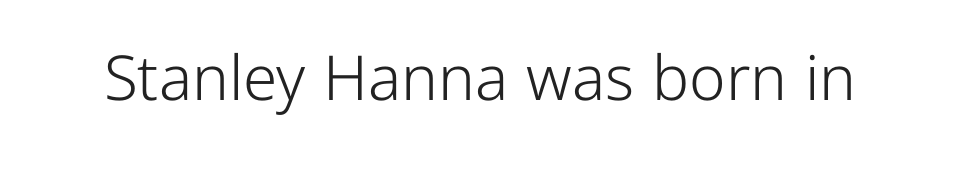
{"serif": "no", "italic": "no", "bold": "no", "weight": "light", "width": "normal", "stroke_contrast": "low", "x_height": "medium", "monospaced": "no", "underline": "no", "letter_spacing": "normal", "letter_spacing_em": 0.0, "glyph_px": 62}
